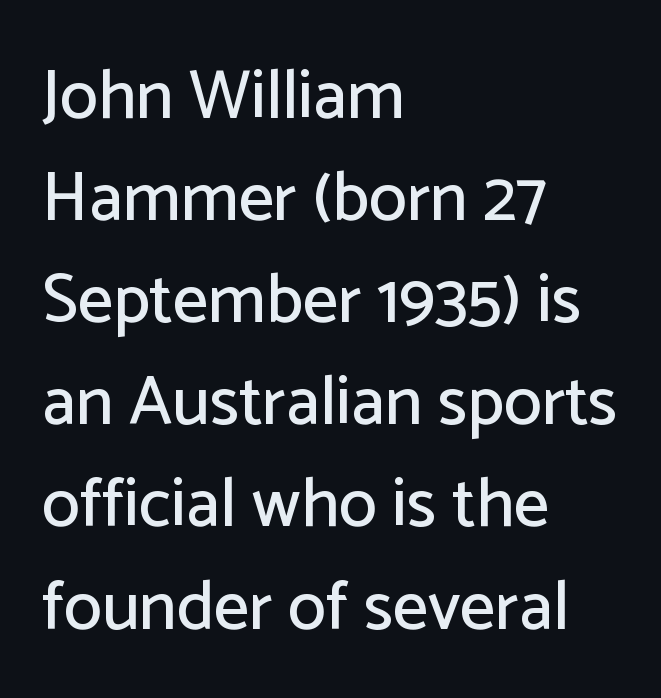
Q: Is the text italic (slanted)? A: No, it is upright.
Q: Is the typeface a serif or a sans-serif typeface? A: Sans-serif.
Q: Is the text underlined? A: No.
Q: How is the paragraph aligned? A: Left-aligned.
Q: Is the spacing between letters normal or unusually wide? A: Normal.
Q: Is the spacing between lines tight, normal or loose? A: Normal.
Q: Width (condensed, normal, or wide)? A: Normal.
Q: Stroke contrast? A: Low.
Q: x-height? A: Medium.
Q: Monospaced? A: No.
